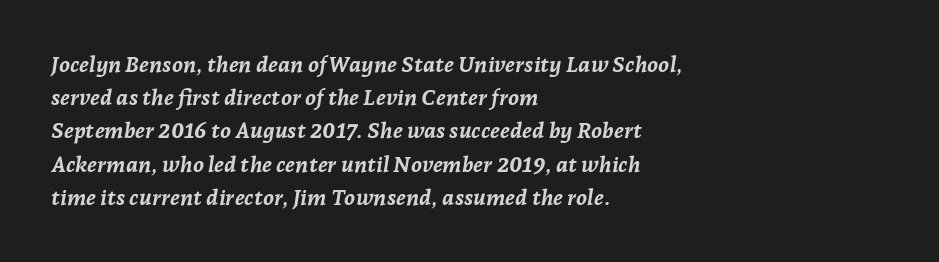
{"italic": "yes", "lean": "right", "slant_degrees": 7, "bold": "yes", "underline": "no", "align": "left", "line_spacing": "normal", "line_spacing_ratio": 1.51, "letter_spacing": "normal", "letter_spacing_em": 0.0, "glyph_px": 22}
